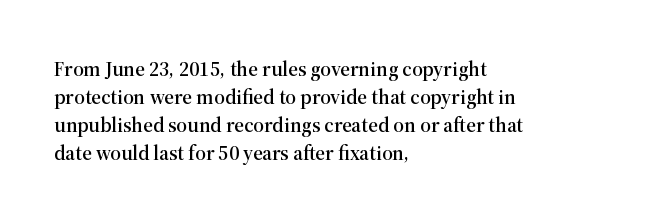
{"italic": "no", "underline": "no", "align": "left", "line_spacing": "normal", "line_spacing_ratio": 1.33, "letter_spacing": "normal", "letter_spacing_em": 0.0, "glyph_px": 21}
